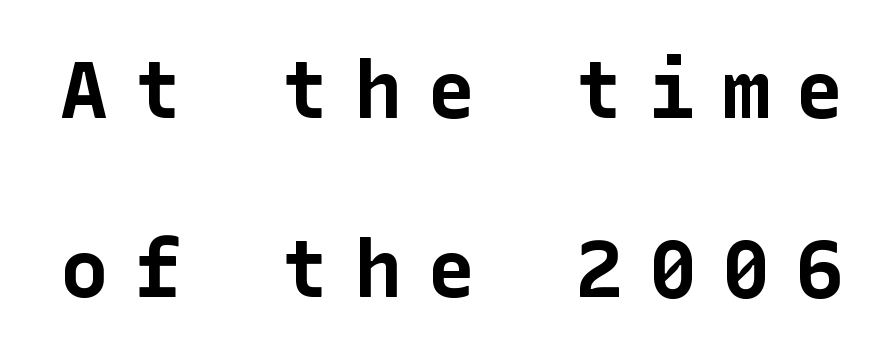
The image shows 80 px bold sans-serif type, upright; set loose line spacing (2.24x), unusually wide letter spacing (+0.32 em), not underlined; low stroke contrast and a medium x-height.
